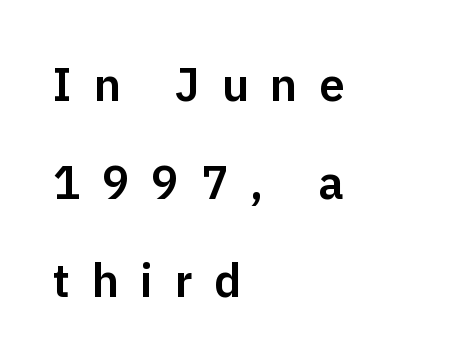
The passage shown is typeset with a sans-serif family. Notice how the passage keeps a crisp vertical edge on the left only. This sample has the flowing, uneven cadence of proportional lettering. Descender tails drop into unmarked territory. The horizontal fit of the characters is loose and conspicuously gappy. How would I describe the line gaps? Wide and relaxed.
